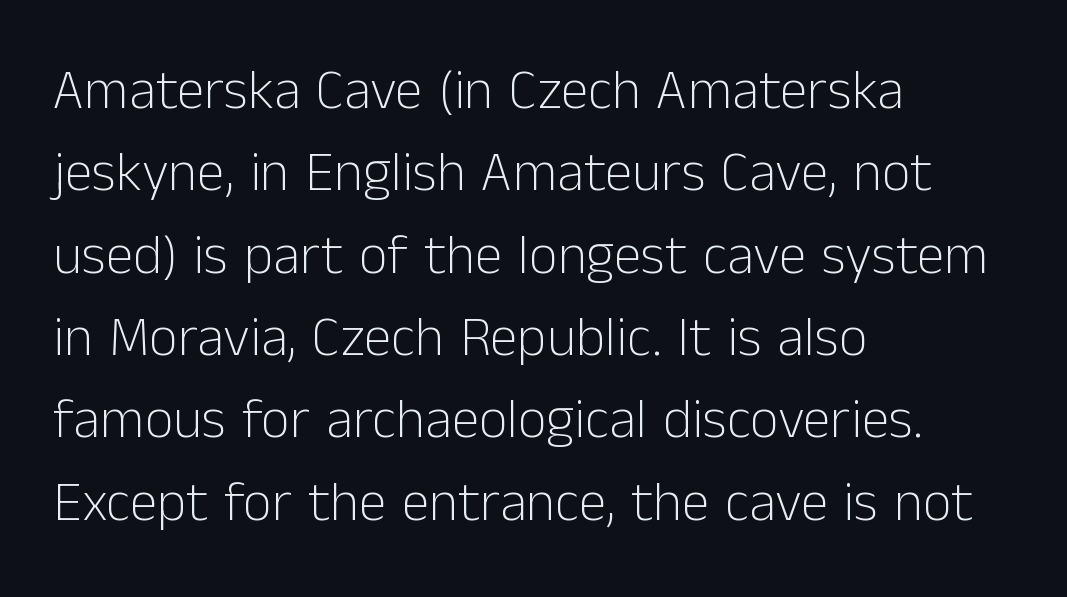
Is the stroke heavy? The answer is a plain regular-or-lighter. A clean baseline with only descenders dipping below it. Spacing verdict: proportional, widths tailored to each character. Type style note: lacks serifs.
